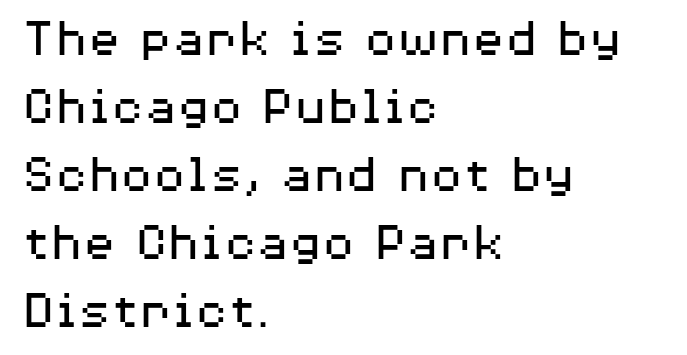
These lines keep a tight, regular rhythm from letter to letter. Vertically, the passage feels balanced, rows spaced as you'd expect. Here the designer chose a conventional face with non-uniform glyph widths. Notice how the stems are strictly vertical — no italics here. The paragraph has a hard left edge and a soft right edge. The strokes carry an ordinary text weight at most.
